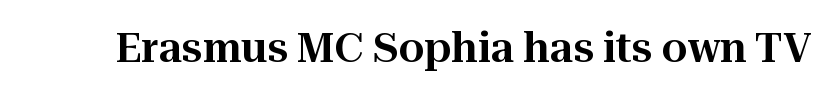
Q: Is the text italic (slanted)? A: No, it is upright.
Q: Is the typeface a serif or a sans-serif typeface? A: Serif.
Q: Is the text underlined? A: No.
Q: Is the spacing between letters normal or unusually wide? A: Normal.
Q: Width (condensed, normal, or wide)? A: Normal.
Q: Stroke contrast? A: High.
Q: x-height? A: Medium.
Q: Monospaced? A: No.
